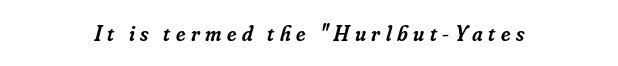
{"italic": "yes", "lean": "right", "slant_degrees": 16, "bold": "semi", "underline": "no", "align": "center", "letter_spacing": "wide", "letter_spacing_em": 0.25, "glyph_px": 22}
